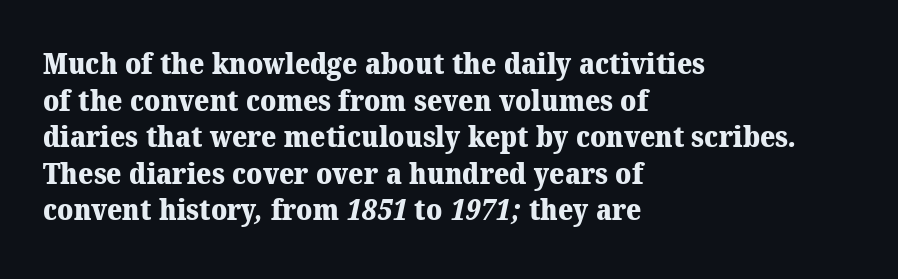
Q: Is the text bold? A: Yes.
Q: Is the typeface a serif or a sans-serif typeface? A: Serif.
Q: Is the text underlined? A: No.
Q: How is the paragraph aligned? A: Left-aligned.
Q: Is the spacing between letters normal or unusually wide? A: Normal.
Q: Is the spacing between lines tight, normal or loose? A: Normal.
Q: Width (condensed, normal, or wide)? A: Normal.
Q: Stroke contrast? A: Medium.
Q: x-height? A: Medium.
Q: Monospaced? A: No.
